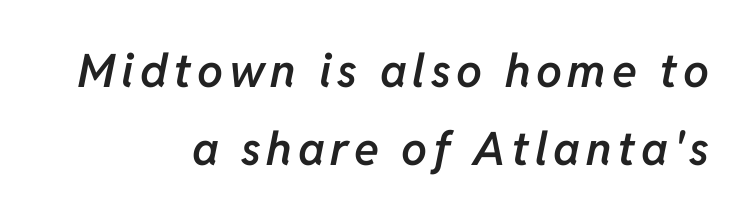
The image shows 46 px semibold type, italic (leaning right); set right-aligned, normal line spacing (1.7x), not underlined; low stroke contrast and a medium x-height.
